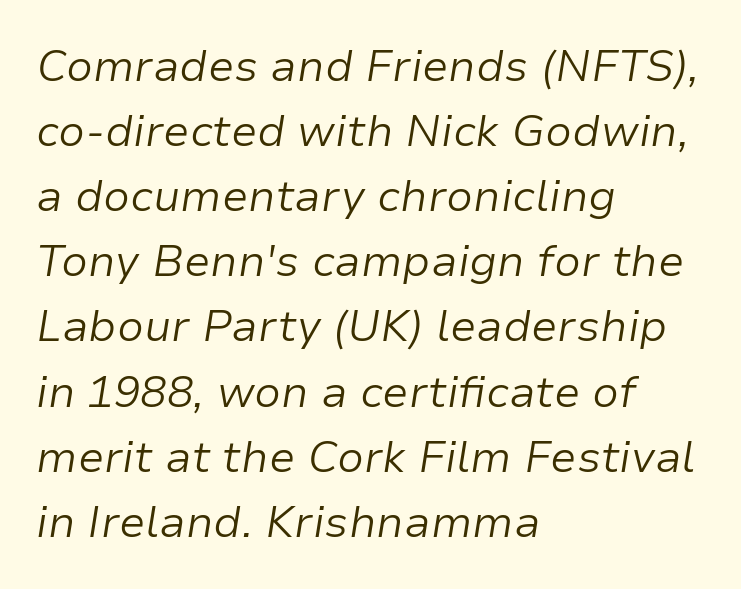
Q: Is the text bold? A: No.
Q: Is the text italic (slanted)? A: Yes, it leans right by about 9 degrees.
Q: Is the text underlined? A: No.
Q: How is the paragraph aligned? A: Left-aligned.
Q: Is the spacing between letters normal or unusually wide? A: Normal.
Q: Is the spacing between lines tight, normal or loose? A: Normal.
Q: Width (condensed, normal, or wide)? A: Normal.
Q: Stroke contrast? A: Low.
Q: x-height? A: Medium.
Q: Monospaced? A: No.
